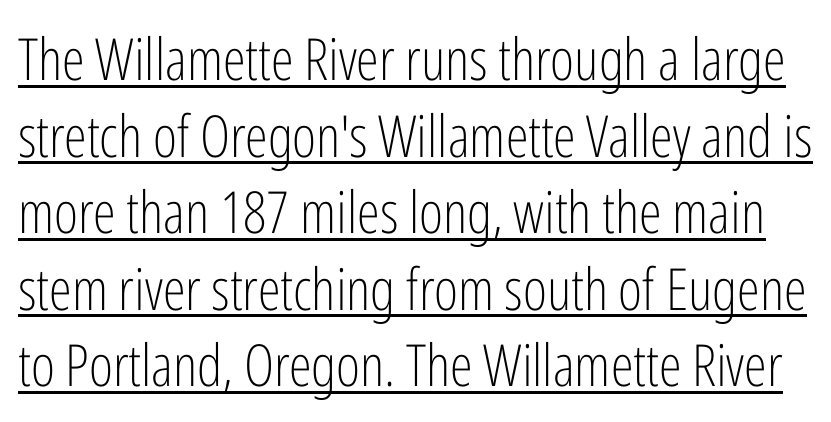
{"serif": "no", "italic": "no", "bold": "no", "weight": "light", "width": "condensed", "stroke_contrast": "low", "x_height": "medium", "monospaced": "no", "underline": "yes", "line_spacing": "normal", "line_spacing_ratio": 1.32, "letter_spacing": "normal", "letter_spacing_em": 0.0, "glyph_px": 58}
